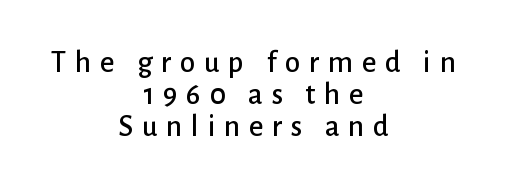
{"serif": "no", "italic": "no", "width": "normal", "stroke_contrast": "low", "x_height": "medium", "monospaced": "no", "underline": "no", "align": "center", "line_spacing": "tight", "line_spacing_ratio": 1.04, "letter_spacing": "wide", "letter_spacing_em": 0.28, "glyph_px": 31}
